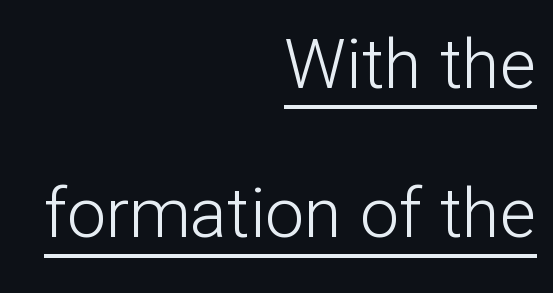
{"serif": "no", "italic": "no", "bold": "no", "weight": "light", "width": "normal", "stroke_contrast": "low", "x_height": "medium", "monospaced": "no", "underline": "yes", "align": "right", "line_spacing": "loose", "line_spacing_ratio": 2.16, "letter_spacing": "normal", "letter_spacing_em": 0.0, "glyph_px": 69}
